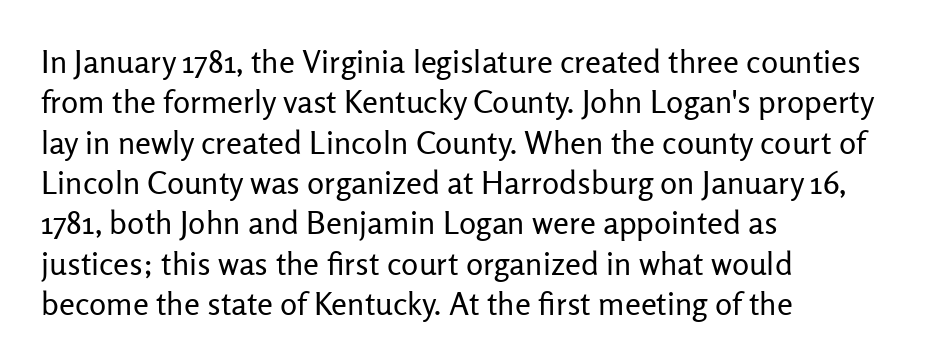
Q: Is the text bold? A: No.
Q: Is the text italic (slanted)? A: No, it is upright.
Q: Is the typeface a serif or a sans-serif typeface? A: Sans-serif.
Q: Is the text underlined? A: No.
Q: How is the paragraph aligned? A: Left-aligned.
Q: Is the spacing between letters normal or unusually wide? A: Normal.
Q: Is the spacing between lines tight, normal or loose? A: Normal.
Q: Width (condensed, normal, or wide)? A: Normal.
Q: Stroke contrast? A: Low.
Q: x-height? A: Medium.
Q: Monospaced? A: No.
